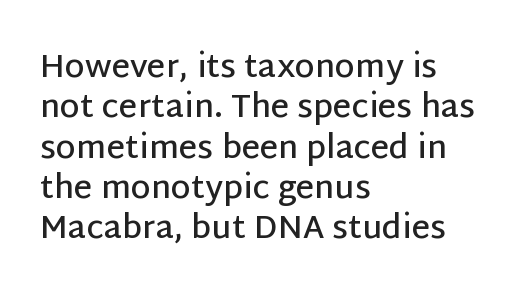
Q: Is the text bold? A: Semi-bold.
Q: Is the text italic (slanted)? A: No, it is upright.
Q: Is the typeface a serif or a sans-serif typeface? A: Sans-serif.
Q: Is the text underlined? A: No.
Q: How is the paragraph aligned? A: Left-aligned.
Q: Is the spacing between letters normal or unusually wide? A: Normal.
Q: Is the spacing between lines tight, normal or loose? A: Normal.
Q: Width (condensed, normal, or wide)? A: Normal.
Q: Stroke contrast? A: Low.
Q: x-height? A: Large.
Q: Monospaced? A: No.
